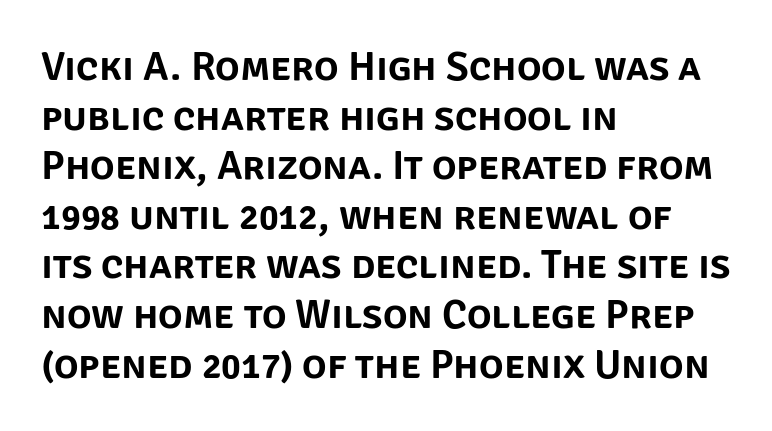
{"serif": "no", "italic": "no", "width": "normal", "stroke_contrast": "low", "x_height": "large", "monospaced": "no", "underline": "no", "align": "left", "line_spacing_ratio": 1.21, "letter_spacing": "normal", "letter_spacing_em": 0.0, "glyph_px": 41}
